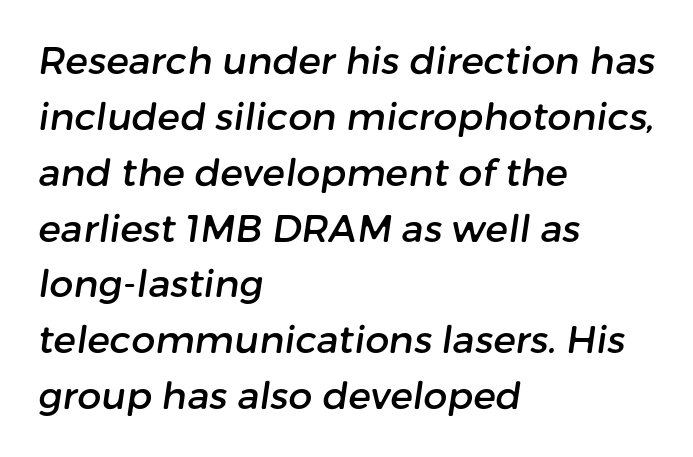
{"serif": "no", "width": "normal", "stroke_contrast": "low", "x_height": "medium", "monospaced": "no", "underline": "no", "align": "left", "line_spacing": "normal", "line_spacing_ratio": 1.47, "letter_spacing": "normal", "letter_spacing_em": 0.0, "glyph_px": 38}
